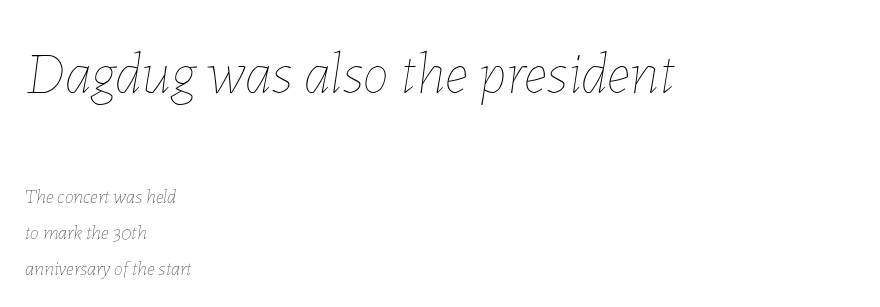
{"italic": "yes", "lean": "right", "slant_degrees": 7, "bold": "no", "weight": "thin", "width": "normal", "stroke_contrast": "low", "x_height": "medium", "monospaced": "no", "underline": "no", "align": "left", "line_spacing_ratio": 1.82, "letter_spacing": "normal", "letter_spacing_em": 0.0, "larger_block": "first", "size_ratio": 2.95, "glyph_px": 59}
